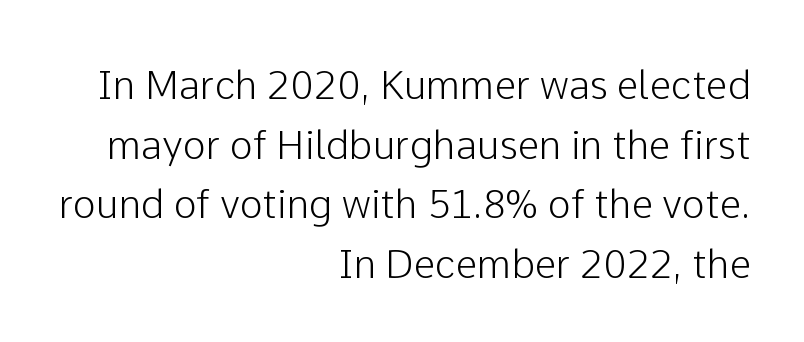
{"serif": "no", "italic": "no", "width": "normal", "stroke_contrast": "low", "x_height": "medium", "monospaced": "no", "underline": "no", "align": "right", "line_spacing": "normal", "line_spacing_ratio": 1.53, "letter_spacing": "normal", "letter_spacing_em": 0.0, "glyph_px": 39}
